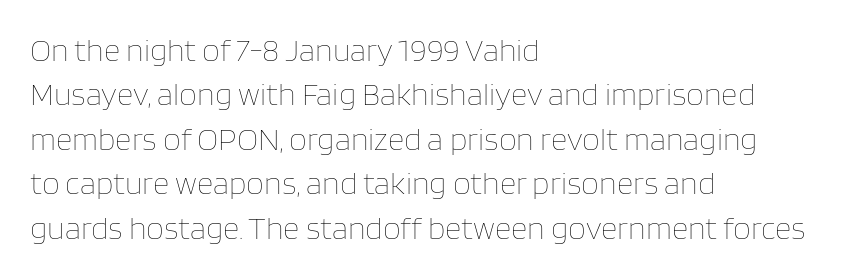
{"italic": "no", "bold": "no", "weight": "thin", "width": "normal", "stroke_contrast": "low", "x_height": "large", "monospaced": "no", "underline": "no", "align": "left", "line_spacing": "normal", "line_spacing_ratio": 1.39, "letter_spacing": "normal", "letter_spacing_em": 0.0, "glyph_px": 32}
